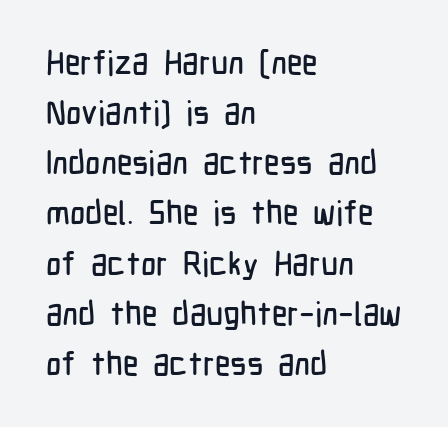
The designer went with a sans here, leaving each stem footless. The string is rendered with underlining switched off. The lines are quadded left. Looks like regular typesetting: each glyph gets only the width it needs. Honestly, the letter spacing is just normal — you wouldn't notice it.
